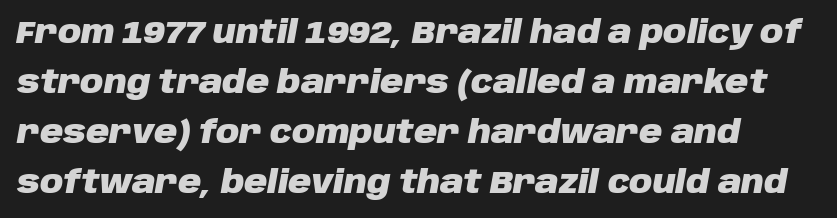
Proportional: the letters do not fall into vertical columns. Italic: yes, the glyphs are oblique. On the weight axis this lands at bold, roughly 700. Honestly, there is no underline to notice here at all. Students, note that the glyphs here touch the page at normal intervals. Evenly set lines give the paragraph a standard silhouette.
